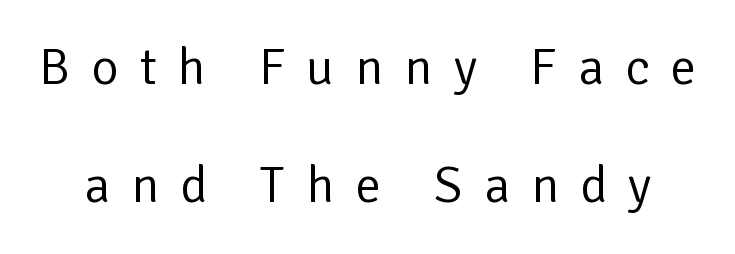
The image shows 52 px regular-weight sans-serif type, upright; set loose line spacing (2.27x), unusually wide letter spacing (+0.4 em), not underlined; low stroke contrast and a medium x-height.
